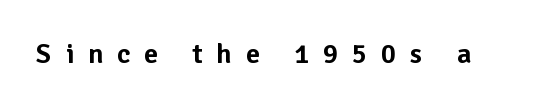
The image shows 28 px sans-serif type, upright; set unusually wide letter spacing (+0.5 em), not underlined; low stroke contrast and a medium x-height.
